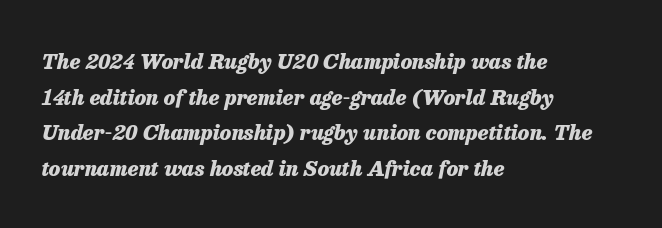
The image shows 21 px bold type, italic (leaning right); set left-aligned, normal line spacing (1.7x), normal letter spacing, not underlined.
